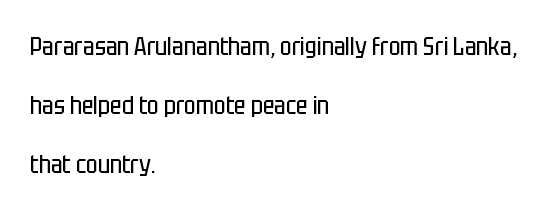
Q: Is the text bold? A: No.
Q: Is the text italic (slanted)? A: No, it is upright.
Q: Is the text underlined? A: No.
Q: How is the paragraph aligned? A: Left-aligned.
Q: Is the spacing between letters normal or unusually wide? A: Normal.
Q: Is the spacing between lines tight, normal or loose? A: Loose.
